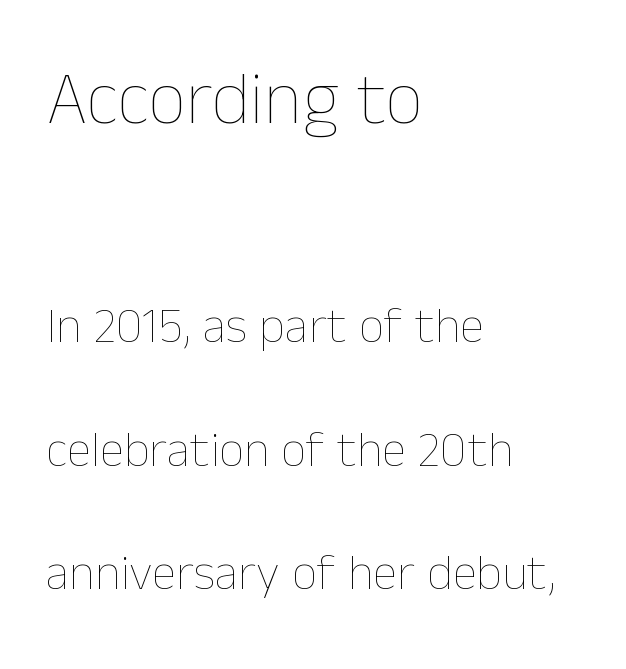
Q: Is the text bold? A: No.
Q: Is the text italic (slanted)? A: No, it is upright.
Q: Is the text underlined? A: No.
Q: How is the paragraph aligned? A: Left-aligned.
Q: Is the spacing between letters normal or unusually wide? A: Normal.
Q: Is the spacing between lines tight, normal or loose? A: Loose.
Q: Which block of text is set in a larger size, the first (top) or the second (bottom)? A: The first (top) one.
Q: Width (condensed, normal, or wide)? A: Normal.
Q: Stroke contrast? A: Low.
Q: x-height? A: Medium.
Q: Monospaced? A: No.
